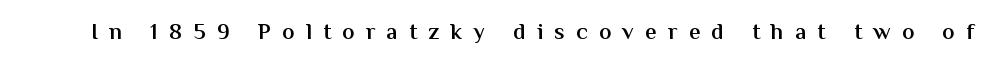
The image shows 23 px text type, upright; set unusually wide letter spacing (+0.49 em), not underlined.
